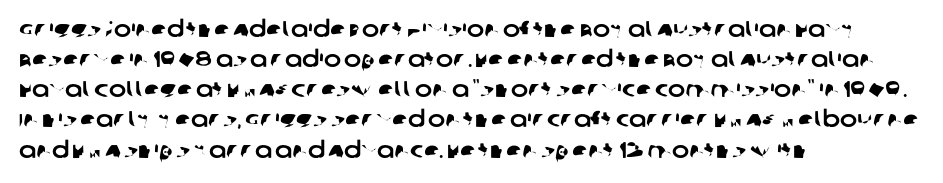
{"underline": "no", "align": "left", "line_spacing": "normal", "line_spacing_ratio": 1.31, "letter_spacing": "normal", "letter_spacing_em": 0.0, "glyph_px": 23}
